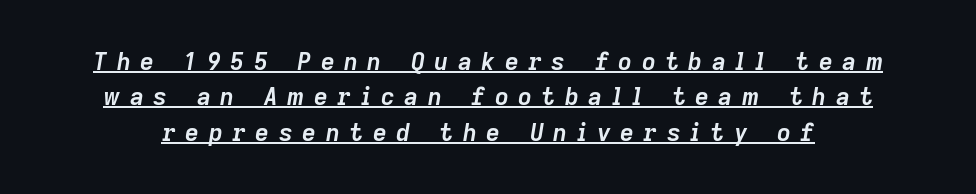
Q: Is the text bold? A: Yes.
Q: Is the text italic (slanted)? A: Yes, it leans right by about 9 degrees.
Q: Is the text underlined? A: Yes.
Q: Is the spacing between letters normal or unusually wide? A: Unusually wide.
Q: Is the spacing between lines tight, normal or loose? A: Normal.
